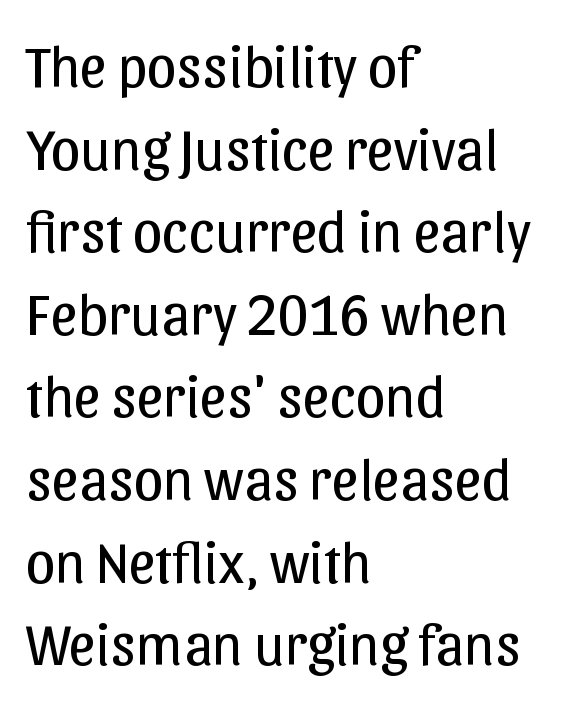
No extra ink here — the face is not bold. The gaps between neighbouring characters are ordinary and unremarkable. The passage shown is typeset with a sans-serif family. Regarding leading, the lines here are spaced in the standard way. These lines are rendered in a variable-pitch font.
